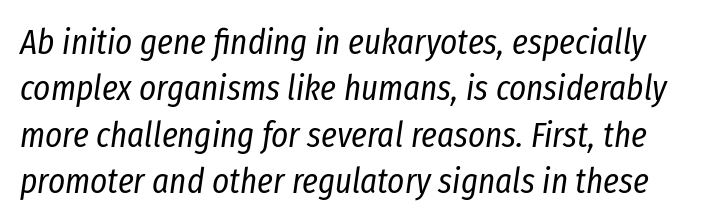
The image shows 36 px regular-weight, condensed type, italic (leaning right); set normal line spacing (1.29x), normal letter spacing, not underlined; low stroke contrast and a medium x-height.
